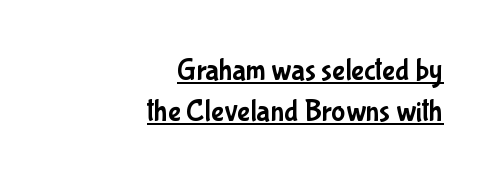
The image shows 30 px condensed sans-serif type, upright; set right-aligned, normal line spacing (1.36x), normal letter spacing, underlined; low stroke contrast and a medium x-height.
